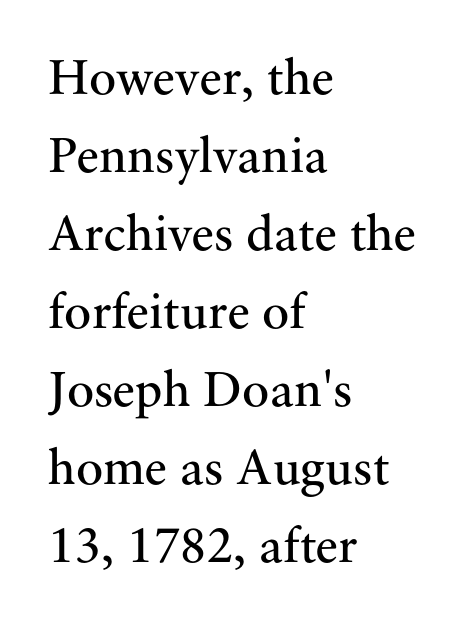
Q: Is the text bold? A: No.
Q: Is the text italic (slanted)? A: No, it is upright.
Q: Is the typeface a serif or a sans-serif typeface? A: Serif.
Q: Is the text underlined? A: No.
Q: How is the paragraph aligned? A: Left-aligned.
Q: Is the spacing between letters normal or unusually wide? A: Normal.
Q: Is the spacing between lines tight, normal or loose? A: Normal.
Q: Width (condensed, normal, or wide)? A: Normal.
Q: Stroke contrast? A: Medium.
Q: x-height? A: Small.
Q: Monospaced? A: No.
